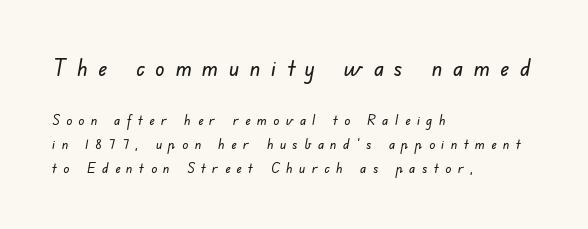
The image shows 23 px text type; set left-aligned, line spacing 1.71x, unusually wide letter spacing (+0.47 em), not underlined; the first (top) block is 1.64x larger.
